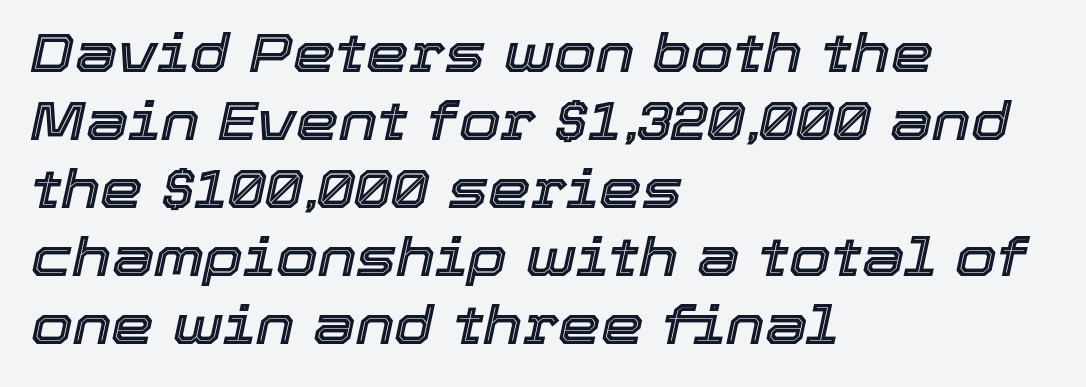
{"italic": "yes", "lean": "right", "slant_degrees": 12, "width": "normal", "x_height": "medium", "monospaced": "no", "underline": "no", "align": "left", "line_spacing": "normal", "line_spacing_ratio": 1.26, "letter_spacing": "normal", "letter_spacing_em": 0.0, "glyph_px": 54}
